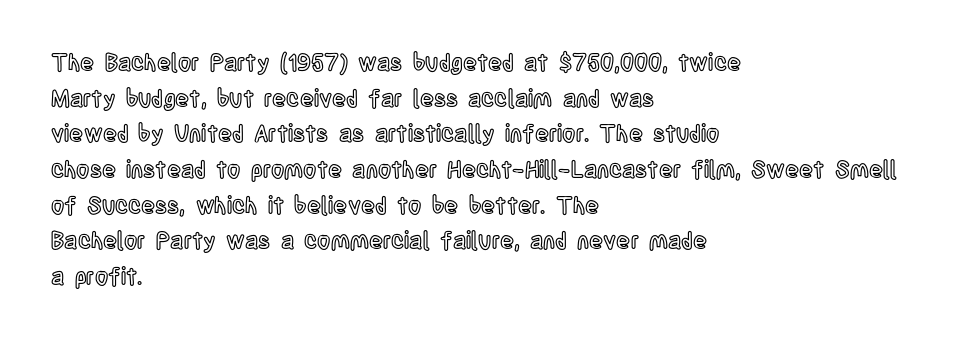
Every row of glyphs begins at an identical x-position on the left. The passage shown has conventional tracking throughout. A typesetter would mark this as roman, not italic. Letters rest on an invisible, unmarked baseline. In terms of leading, this rendering sits right in the middle.
